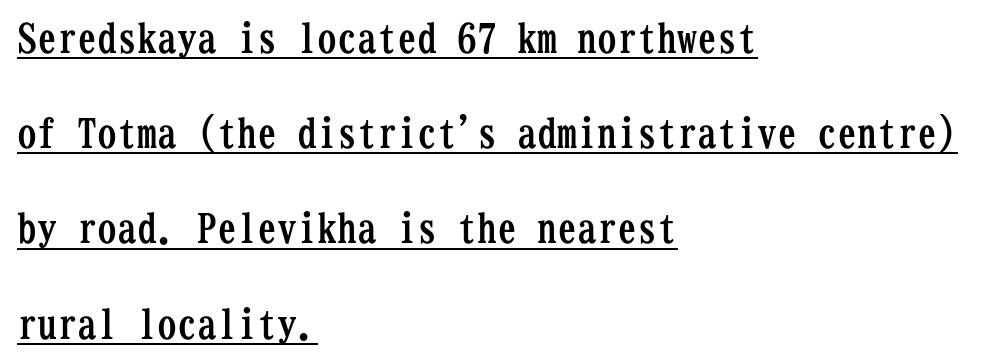
{"serif": "yes", "italic": "no", "bold": "yes", "weight": "semibold", "width": "condensed", "stroke_contrast": "low", "x_height": "medium", "monospaced": "yes", "underline": "yes", "align": "left", "line_spacing": "loose", "line_spacing_ratio": 2.38, "letter_spacing": "normal", "letter_spacing_em": 0.0, "glyph_px": 40}
